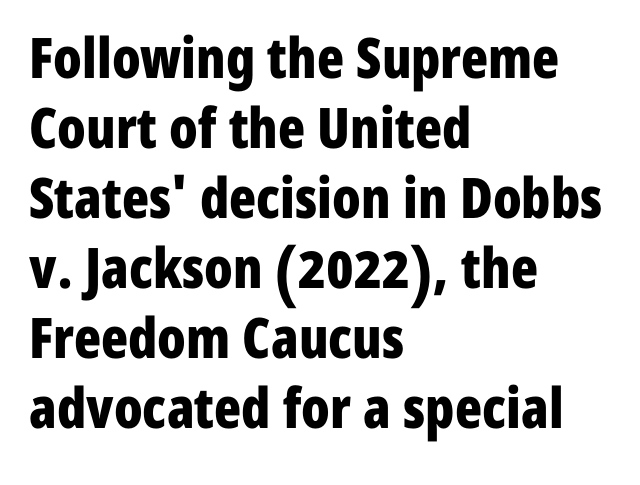
{"serif": "no", "italic": "no", "bold": "yes", "weight": "bold", "width": "condensed", "stroke_contrast": "low", "x_height": "medium", "monospaced": "no", "underline": "no", "align": "left", "line_spacing": "normal", "line_spacing_ratio": 1.25, "letter_spacing": "normal", "letter_spacing_em": 0.0, "glyph_px": 56}
